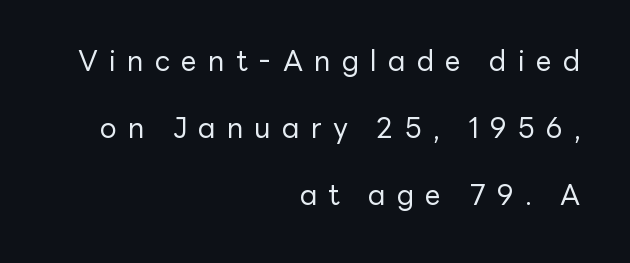
{"serif": "no", "italic": "no", "bold": "no", "weight": "regular", "width": "normal", "stroke_contrast": "low", "x_height": "medium", "monospaced": "no", "underline": "no", "align": "right", "line_spacing": "loose", "line_spacing_ratio": 2.4, "letter_spacing": "wide", "letter_spacing_em": 0.4, "glyph_px": 28}
